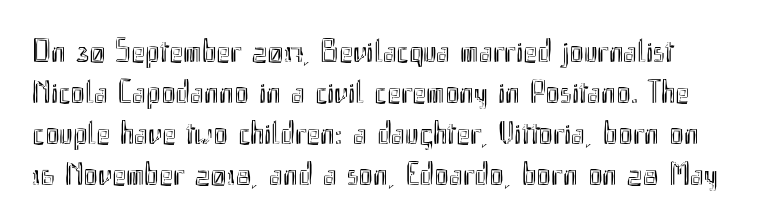
The image shows 33 px condensed type, upright; set line spacing 1.24x, normal letter spacing, not underlined; a small x-height.
